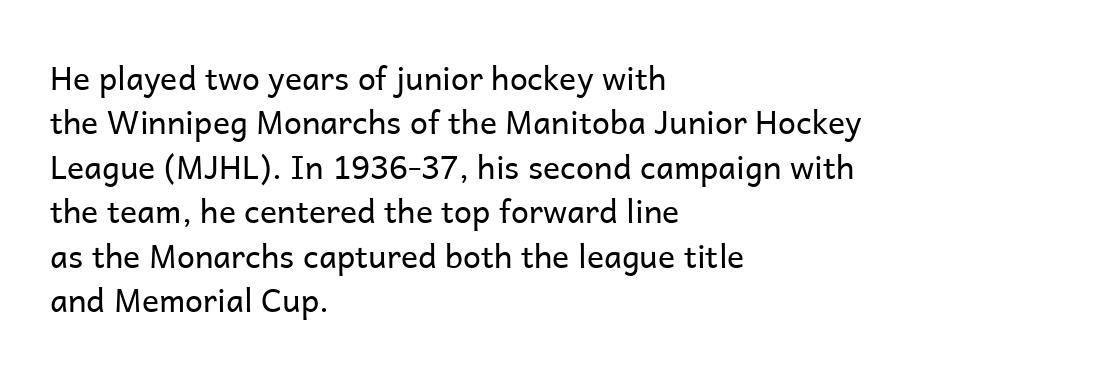
Q: Is the text bold? A: No.
Q: Is the text italic (slanted)? A: No, it is upright.
Q: Is the typeface a serif or a sans-serif typeface? A: Sans-serif.
Q: Is the text underlined? A: No.
Q: How is the paragraph aligned? A: Left-aligned.
Q: Is the spacing between letters normal or unusually wide? A: Normal.
Q: Is the spacing between lines tight, normal or loose? A: Normal.
Q: Width (condensed, normal, or wide)? A: Normal.
Q: Stroke contrast? A: Low.
Q: x-height? A: Medium.
Q: Monospaced? A: No.
